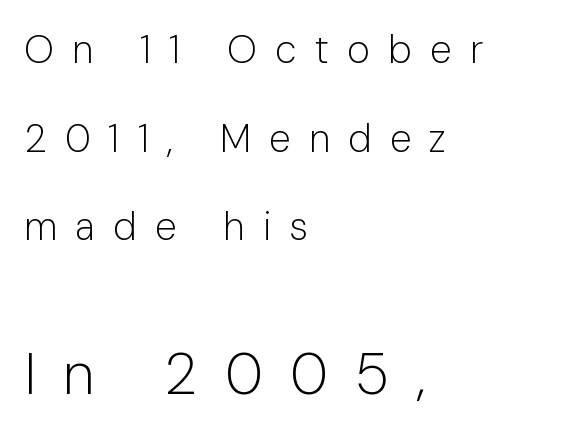
Q: Is the text bold? A: No.
Q: Is the text italic (slanted)? A: No, it is upright.
Q: Is the typeface a serif or a sans-serif typeface? A: Sans-serif.
Q: Is the text underlined? A: No.
Q: How is the paragraph aligned? A: Left-aligned.
Q: Is the spacing between letters normal or unusually wide? A: Unusually wide.
Q: Is the spacing between lines tight, normal or loose? A: Loose.
Q: Which block of text is set in a larger size, the first (top) or the second (bottom)? A: The second (bottom) one.
Q: Width (condensed, normal, or wide)? A: Normal.
Q: Stroke contrast? A: Low.
Q: x-height? A: Medium.
Q: Monospaced? A: No.
